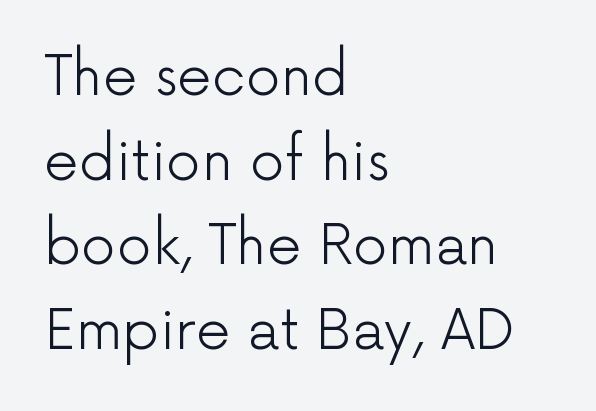
The designer went with a sans here, leaving each stem footless. Compared with typical body copy, the letter spacing here is the same. Has an underline been added? It has not. Vertically, the passage feels balanced, rows spaced as you'd expect. Ordinary non-slanted type is in use.
